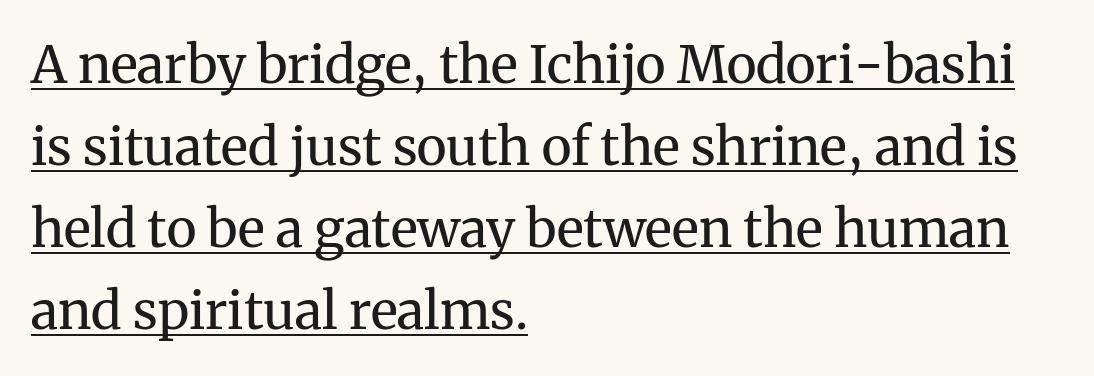
Q: Is the text bold? A: No.
Q: Is the text italic (slanted)? A: No, it is upright.
Q: Is the typeface a serif or a sans-serif typeface? A: Serif.
Q: Is the text underlined? A: Yes.
Q: How is the paragraph aligned? A: Left-aligned.
Q: Is the spacing between letters normal or unusually wide? A: Normal.
Q: Is the spacing between lines tight, normal or loose? A: Normal.
Q: Width (condensed, normal, or wide)? A: Normal.
Q: Stroke contrast? A: Medium.
Q: x-height? A: Medium.
Q: Monospaced? A: No.
